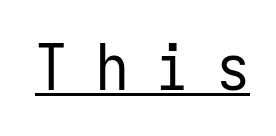
{"serif": "no", "italic": "no", "bold": "no", "weight": "regular", "width": "condensed", "stroke_contrast": "low", "x_height": "medium", "monospaced": "yes", "underline": "yes", "letter_spacing": "wide", "letter_spacing_em": 0.43, "glyph_px": 65}
